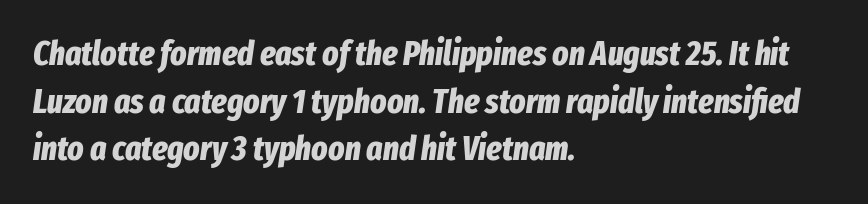
{"italic": "yes", "lean": "right", "slant_degrees": 8, "bold": "yes", "weight": "bold", "width": "condensed", "stroke_contrast": "low", "x_height": "medium", "monospaced": "no", "underline": "no", "align": "left", "line_spacing": "normal", "line_spacing_ratio": 1.4, "letter_spacing": "normal", "letter_spacing_em": 0.0, "glyph_px": 34}
